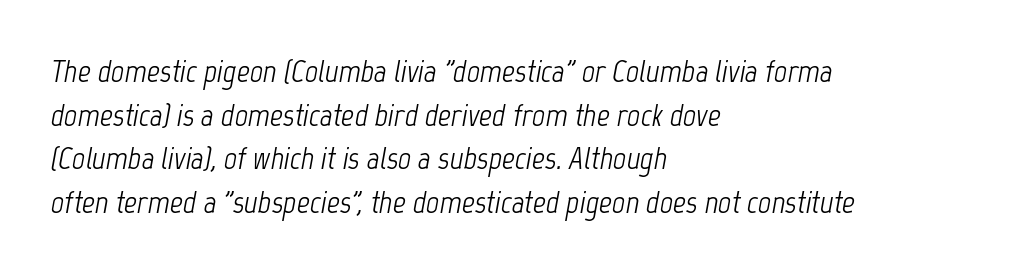
Q: Is the text bold? A: No.
Q: Is the text italic (slanted)? A: Yes, it leans right by about 12 degrees.
Q: Is the text underlined? A: No.
Q: How is the paragraph aligned? A: Left-aligned.
Q: Is the spacing between letters normal or unusually wide? A: Normal.
Q: Is the spacing between lines tight, normal or loose? A: Normal.
Q: Width (condensed, normal, or wide)? A: Condensed.
Q: Stroke contrast? A: Low.
Q: x-height? A: Medium.
Q: Monospaced? A: No.
